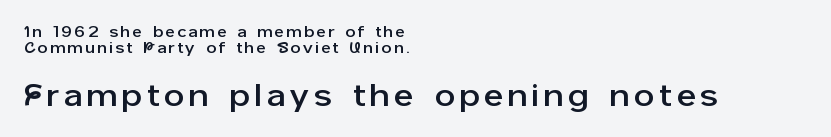
The image shows 32 px sans-serif type, upright; set left-aligned, tight line spacing (0.98x), not underlined; the second (bottom) block is 2.0x larger; low stroke contrast and a medium x-height.
